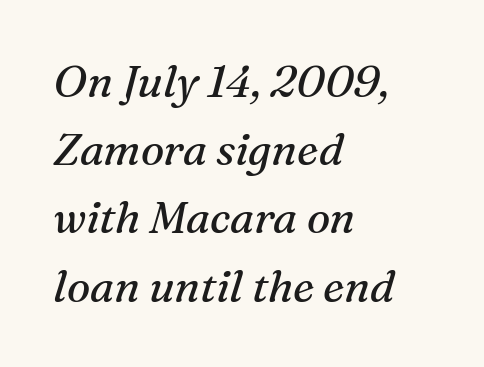
{"serif": "yes", "italic": "yes", "lean": "right", "slant_degrees": 16, "bold": "no", "weight": "regular", "width": "normal", "stroke_contrast": "medium", "x_height": "medium", "monospaced": "no", "underline": "no", "align": "left", "line_spacing": "normal", "line_spacing_ratio": 1.55, "letter_spacing": "normal", "letter_spacing_em": 0.0, "glyph_px": 44}
